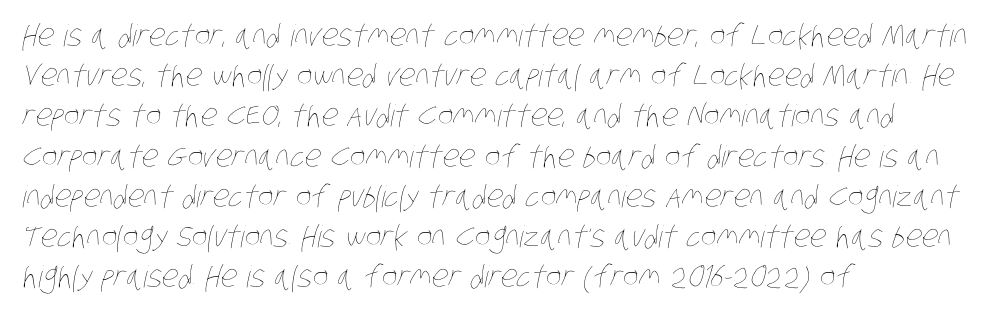
The image shows 30 px thin, condensed type; set left-aligned, normal line spacing (1.34x), normal letter spacing, not underlined; low stroke contrast and a large x-height.
